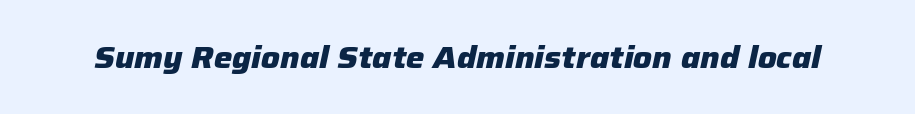
Q: Is the text bold? A: Yes.
Q: Is the text italic (slanted)? A: Yes, it leans right by about 12 degrees.
Q: Is the text underlined? A: No.
Q: Is the spacing between letters normal or unusually wide? A: Normal.
Q: Width (condensed, normal, or wide)? A: Normal.
Q: Stroke contrast? A: Low.
Q: x-height? A: Medium.
Q: Monospaced? A: No.
